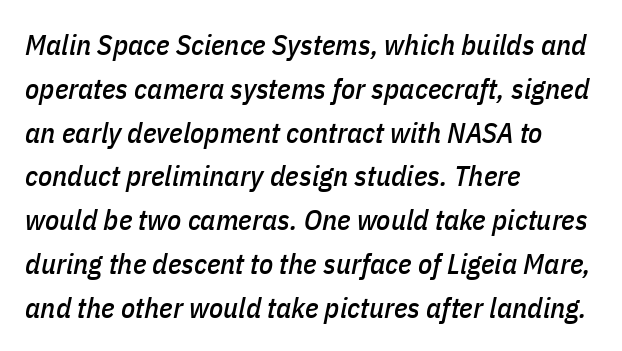
{"italic": "yes", "lean": "right", "slant_degrees": 11, "width": "condensed", "stroke_contrast": "low", "x_height": "medium", "monospaced": "no", "underline": "no", "align": "left", "line_spacing": "normal", "line_spacing_ratio": 1.51, "letter_spacing": "normal", "letter_spacing_em": 0.0, "glyph_px": 29}
